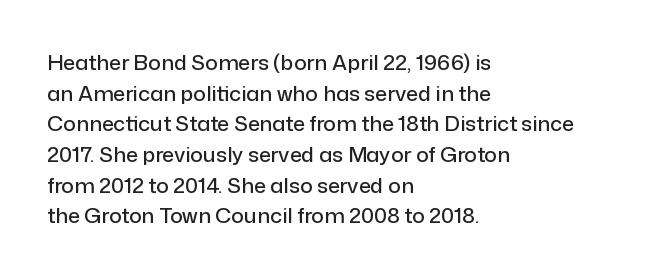
The image shows 21 px text type, upright; set left-aligned, normal line spacing (1.46x), normal letter spacing, not underlined.
